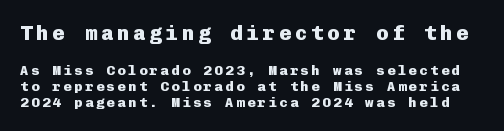
Reading top to bottom, the characters get smaller at the block break. Is the type bold? Yes — the strokes are clearly thick and heavy. The type sits square on the baseline with zero lean. One glance says dense: line gaps are narrower than usual. Honestly, there is no underline to notice here at all.
